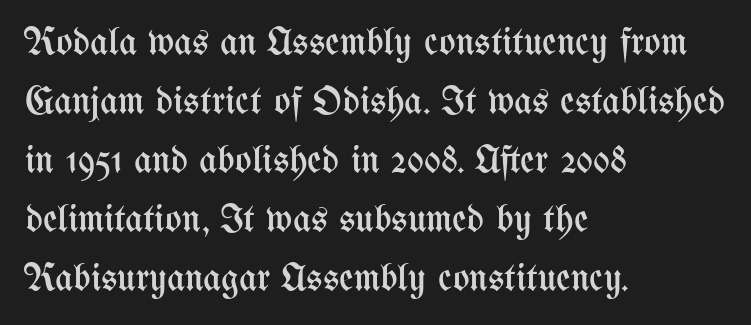
Q: Is the text bold? A: No.
Q: Is the text italic (slanted)? A: No, it is upright.
Q: Is the text underlined? A: No.
Q: How is the paragraph aligned? A: Left-aligned.
Q: Is the spacing between letters normal or unusually wide? A: Normal.
Q: Is the spacing between lines tight, normal or loose? A: Normal.
Q: Width (condensed, normal, or wide)? A: Condensed.
Q: Stroke contrast? A: Medium.
Q: x-height? A: Medium.
Q: Monospaced? A: No.
